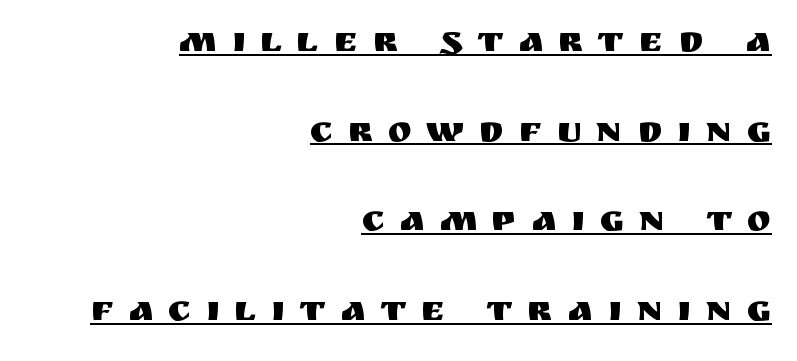
How would I describe the line gaps? Wide and relaxed. In designer terms, the underline attribute is active on this setting. Inter-character spacing is expanded well beyond the font's built-in metrics. The passage is arranged like a letterhead date or caption credit — flush right. A typesetter would mark this as roman, not italic. You could not count columns in this text — the font is proportionally spaced.
